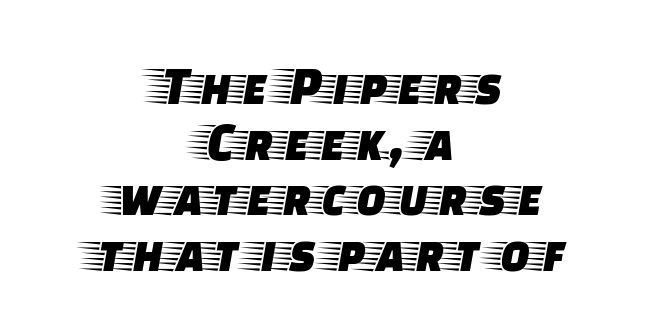
The leading is snug, giving the passage a crowded texture. Line starts and ends both wander, symmetrically. The passage shown is typeset with a serif family.
